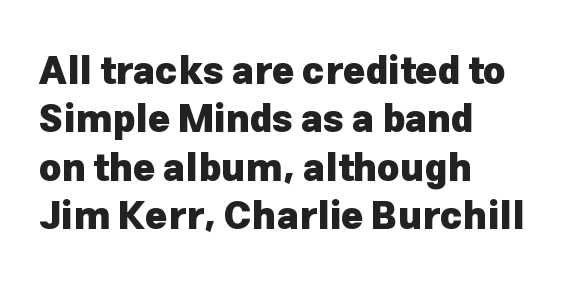
{"serif": "no", "italic": "no", "bold": "yes", "weight": "heavy", "width": "normal", "stroke_contrast": "low", "x_height": "medium", "monospaced": "no", "underline": "no", "align": "left", "line_spacing": "normal", "line_spacing_ratio": 1.27, "letter_spacing": "normal", "letter_spacing_em": 0.0, "glyph_px": 38}
